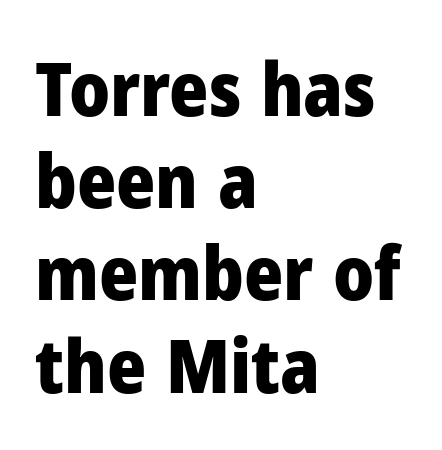
The image shows 75 px heavy sans-serif type, upright; set left-aligned, line spacing 1.23x, normal letter spacing, not underlined; low stroke contrast and a medium x-height.
